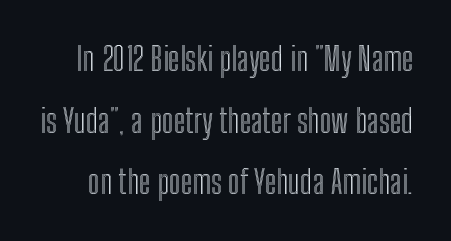
The image shows 33 px condensed type, upright; set line spacing 1.87x, normal letter spacing, not underlined; a medium x-height.
